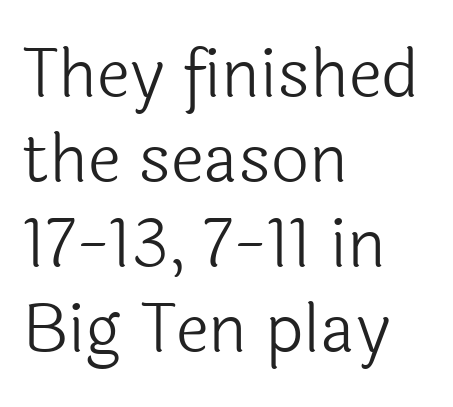
{"serif": "no", "italic": "no", "bold": "no", "weight": "light", "width": "normal", "x_height": "medium", "monospaced": "no", "underline": "no", "align": "left", "line_spacing": "normal", "line_spacing_ratio": 1.27, "letter_spacing": "normal", "letter_spacing_em": 0.0, "glyph_px": 67}
